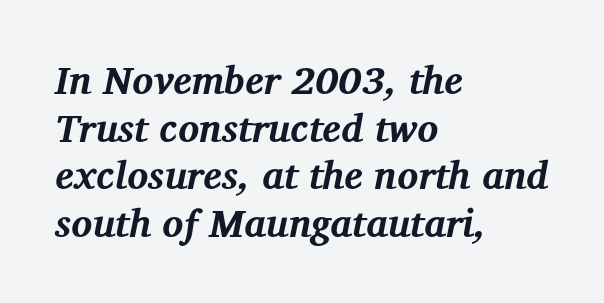
Note the varied advance widths — an 'i' is clearly narrower than an 'm'. A classic flush-left, rag-right setting is used for this passage. Each glyph is drawn with heavy, bold strokes. The rendering applies a slant to the glyphs.
